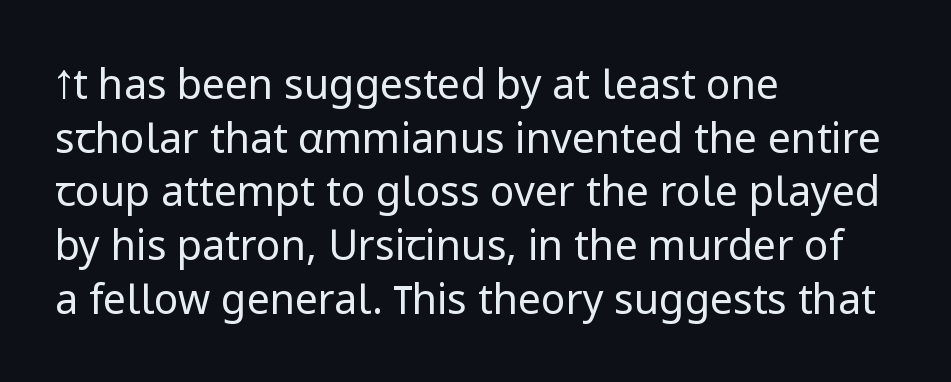
Notice how the stems are strictly vertical — no italics here. Successive baselines arrive at the customary interval. Descenders are the only things crossing below the line. If you drew a ruler down the left edge, every line would touch it.
